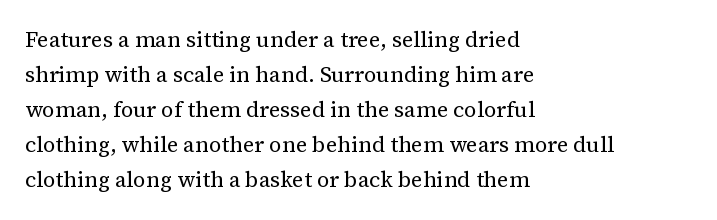
{"italic": "no", "bold": "no", "underline": "no", "align": "left", "line_spacing": "normal", "line_spacing_ratio": 1.59, "letter_spacing": "normal", "letter_spacing_em": 0.0, "glyph_px": 22}
